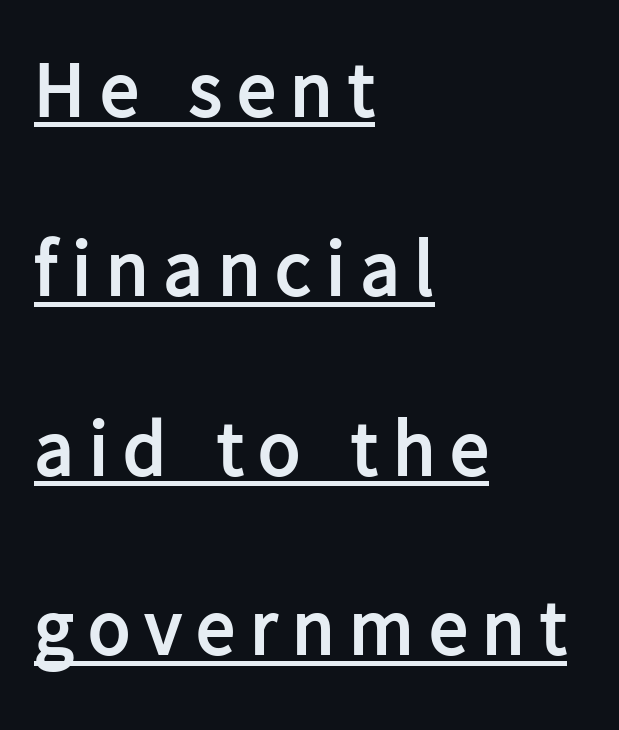
The lettering stays uniformly vertical, giving the passage a roman look. This sample is left-justified, so line endings fall wherever the words run out. Each letter keeps its own natural width here, so spacing adapts to shape. Nope, no serifs anywhere on these letters.
